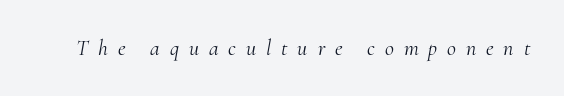
{"italic": "yes", "lean": "right", "slant_degrees": 10, "bold": "no", "underline": "no", "letter_spacing": "wide", "letter_spacing_em": 0.45, "glyph_px": 22}
